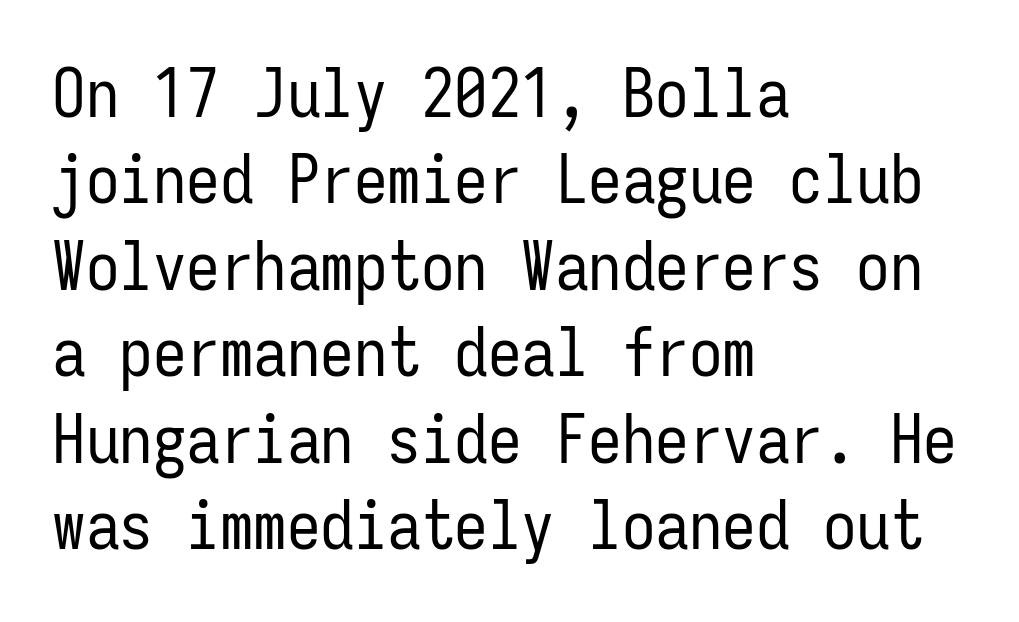
{"serif": "no", "italic": "no", "bold": "no", "weight": "regular", "width": "condensed", "stroke_contrast": "low", "x_height": "medium", "monospaced": "yes", "underline": "no", "align": "left", "line_spacing": "normal", "line_spacing_ratio": 1.29, "letter_spacing": "normal", "letter_spacing_em": 0.0, "glyph_px": 67}
